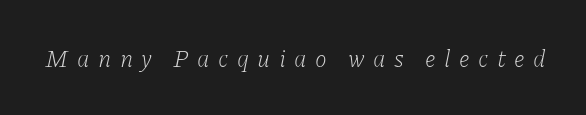
{"italic": "yes", "lean": "right", "slant_degrees": 11, "bold": "no", "underline": "no", "letter_spacing": "wide", "letter_spacing_em": 0.35, "glyph_px": 24}
